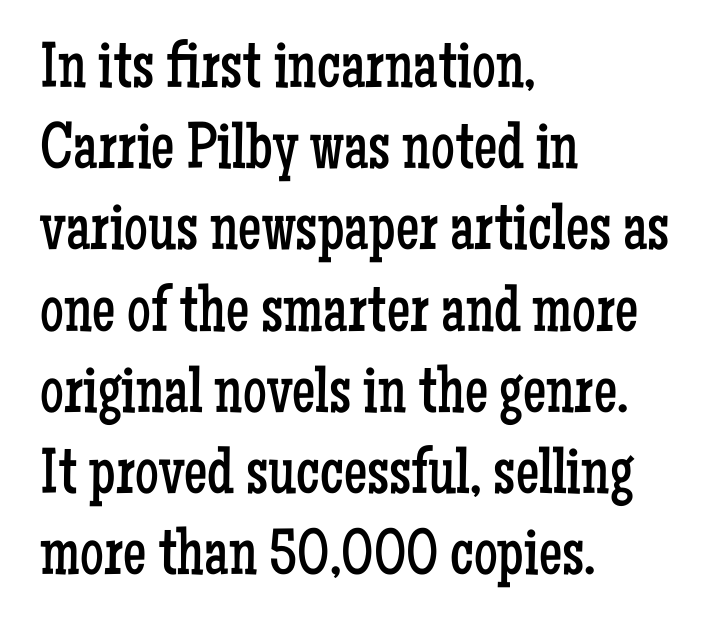
The image shows 66 px regular-weight, condensed serif type, upright; set left-aligned, line spacing 1.23x, normal letter spacing, not underlined; low stroke contrast and a medium x-height.
